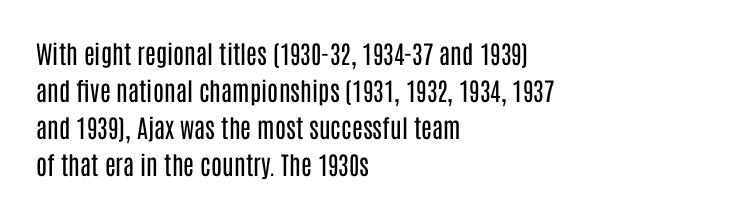
Q: Is the text bold? A: No.
Q: Is the text italic (slanted)? A: No, it is upright.
Q: Is the text underlined? A: No.
Q: How is the paragraph aligned? A: Left-aligned.
Q: Is the spacing between letters normal or unusually wide? A: Normal.
Q: Is the spacing between lines tight, normal or loose? A: Normal.
